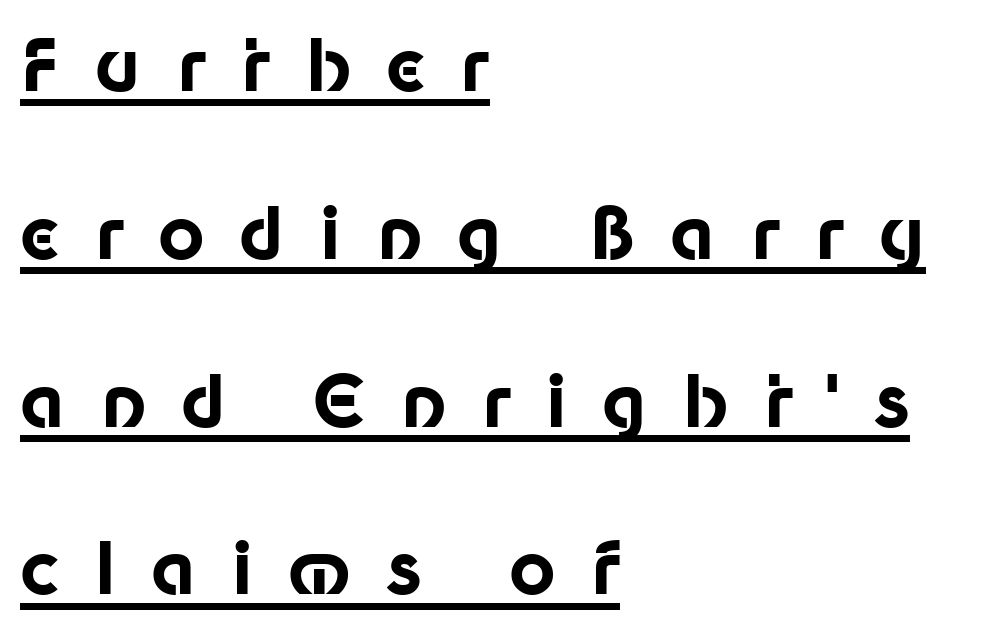
You'd pick this weight for a headline — it's a proper bold. Each line of the rendering has a horizontal stroke beneath the glyphs. A sans-serif font was chosen for this passage. Display-style spreading of the glyphs; the letterfit is very open. No italicization has been applied; the sample stays upright. You could not count columns in this text — the font is proportionally spaced.
